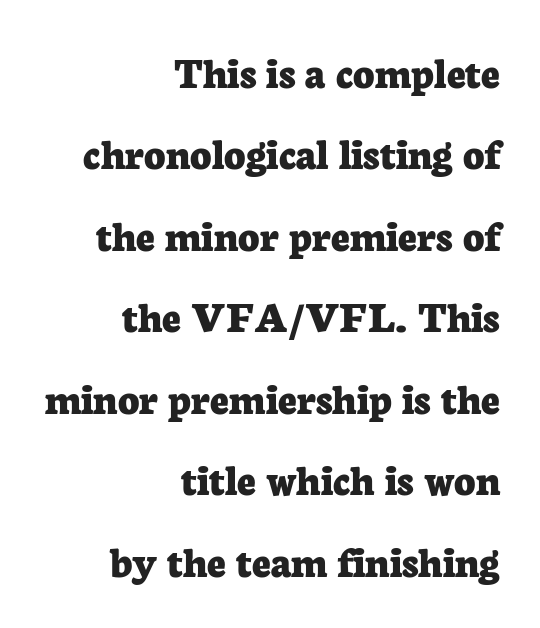
The image shows 46 px bold serif type, upright; set right-aligned, line spacing 1.77x, normal letter spacing, not underlined; low stroke contrast and a medium x-height.
